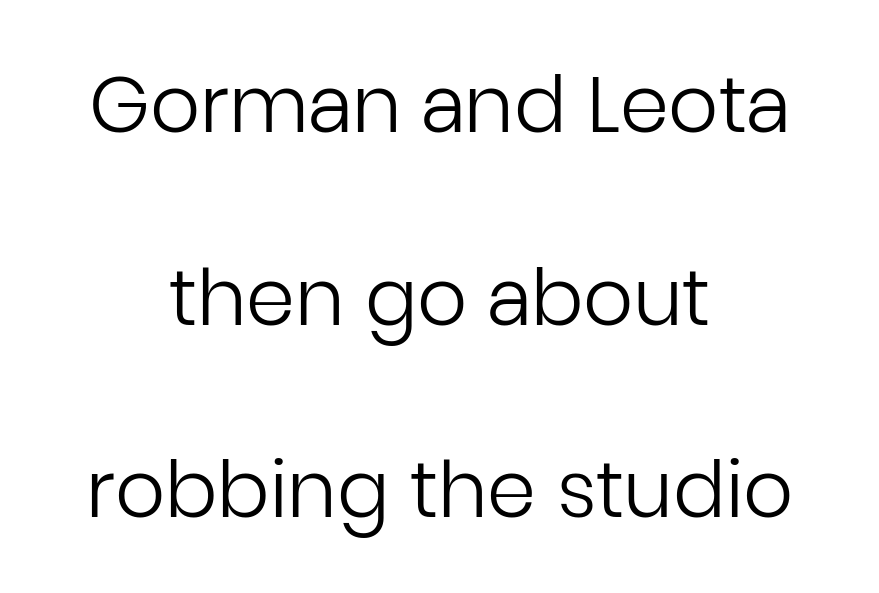
Q: Is the text bold? A: No.
Q: Is the text italic (slanted)? A: No, it is upright.
Q: Is the typeface a serif or a sans-serif typeface? A: Sans-serif.
Q: Is the text underlined? A: No.
Q: How is the paragraph aligned? A: Centered.
Q: Is the spacing between letters normal or unusually wide? A: Normal.
Q: Is the spacing between lines tight, normal or loose? A: Loose.
Q: Width (condensed, normal, or wide)? A: Normal.
Q: Stroke contrast? A: Low.
Q: x-height? A: Medium.
Q: Monospaced? A: No.
